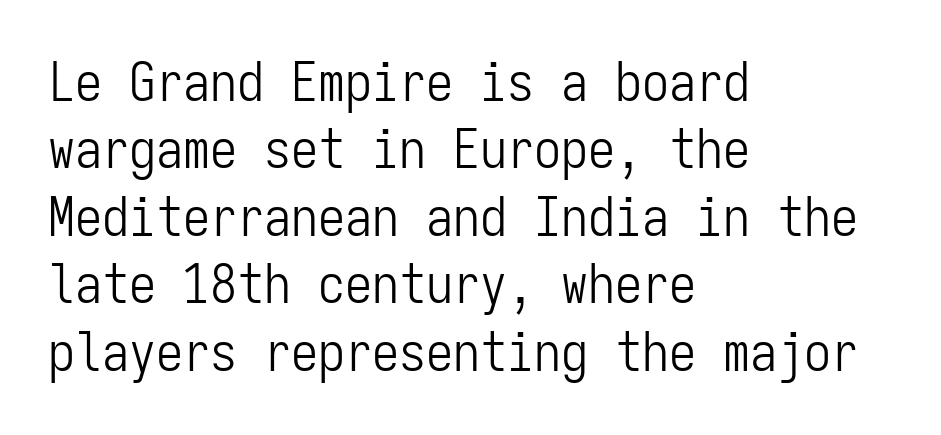
Q: Is the text bold? A: No.
Q: Is the text italic (slanted)? A: No, it is upright.
Q: Is the typeface a serif or a sans-serif typeface? A: Sans-serif.
Q: Is the text underlined? A: No.
Q: How is the paragraph aligned? A: Left-aligned.
Q: Is the spacing between letters normal or unusually wide? A: Normal.
Q: Is the spacing between lines tight, normal or loose? A: Normal.
Q: Width (condensed, normal, or wide)? A: Condensed.
Q: Stroke contrast? A: Low.
Q: x-height? A: Medium.
Q: Monospaced? A: Yes.
